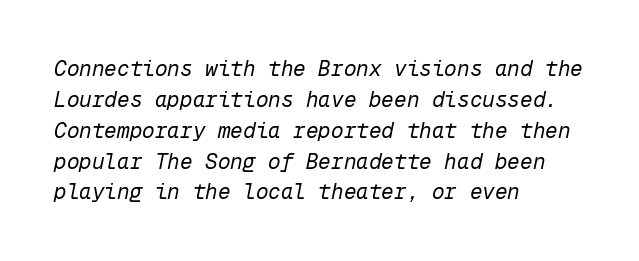
Q: Is the text bold? A: No.
Q: Is the text italic (slanted)? A: Yes, it leans right by about 12 degrees.
Q: Is the text underlined? A: No.
Q: How is the paragraph aligned? A: Left-aligned.
Q: Is the spacing between letters normal or unusually wide? A: Normal.
Q: Is the spacing between lines tight, normal or loose? A: Normal.
